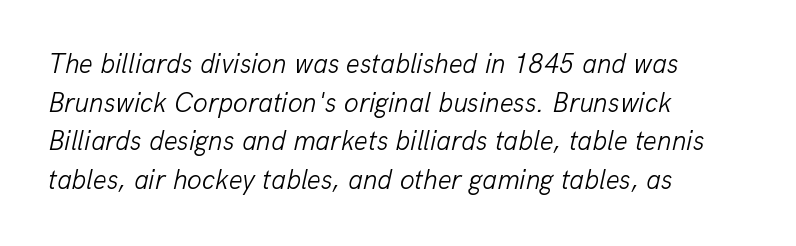
A student would call this left alignment; a typographer would say flush left, rag right. Bare-footed words on every line. Quick note: interline space is typical. The typography opts for an oblique posture over an upright one. Glyph-to-glyph distance matches everyday printed text.
